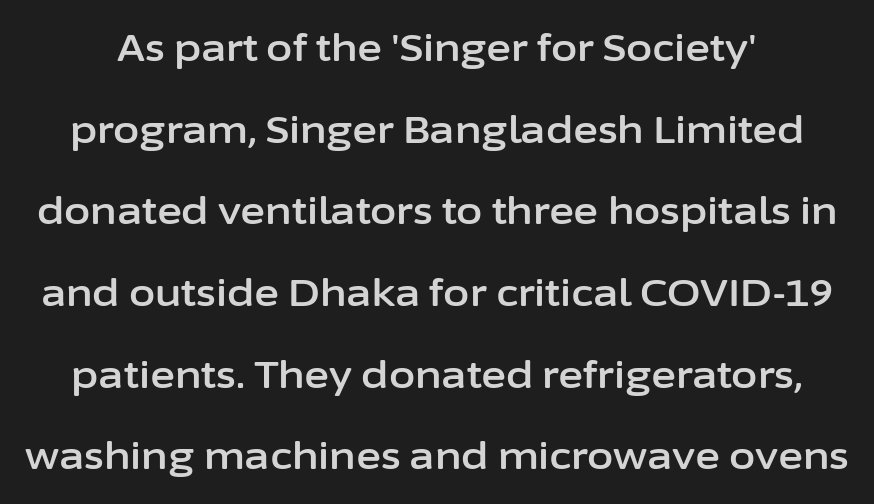
Q: Is the text italic (slanted)? A: No, it is upright.
Q: Is the typeface a serif or a sans-serif typeface? A: Sans-serif.
Q: Is the text underlined? A: No.
Q: Is the spacing between letters normal or unusually wide? A: Normal.
Q: Is the spacing between lines tight, normal or loose? A: Loose.
Q: Width (condensed, normal, or wide)? A: Normal.
Q: Stroke contrast? A: Low.
Q: x-height? A: Medium.
Q: Monospaced? A: No.
